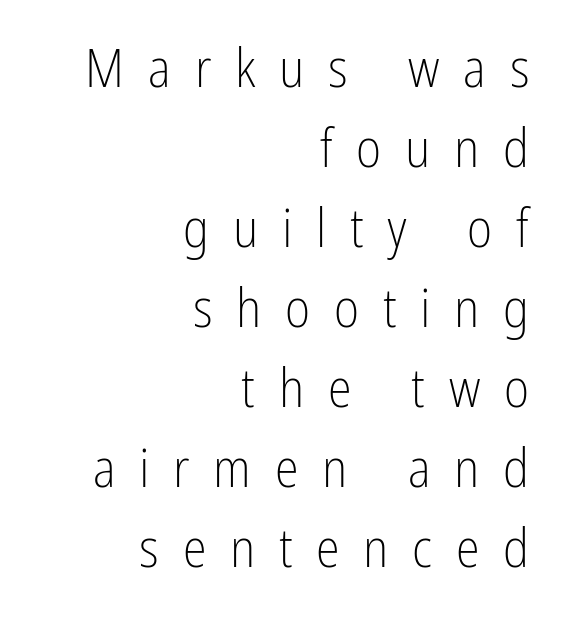
{"serif": "no", "italic": "no", "bold": "no", "weight": "light", "width": "condensed", "stroke_contrast": "low", "x_height": "medium", "monospaced": "no", "underline": "no", "align": "right", "line_spacing": "normal", "line_spacing_ratio": 1.48, "letter_spacing": "wide", "letter_spacing_em": 0.44, "glyph_px": 54}
